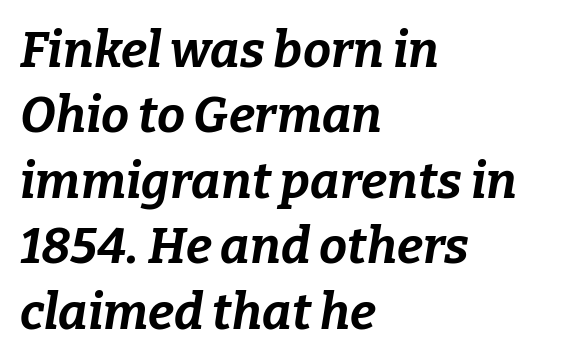
{"italic": "yes", "lean": "right", "slant_degrees": 9, "bold": "yes", "weight": "bold", "width": "normal", "stroke_contrast": "low", "x_height": "medium", "monospaced": "no", "underline": "no", "align": "left", "line_spacing": "normal", "line_spacing_ratio": 1.31, "letter_spacing": "normal", "letter_spacing_em": 0.0, "glyph_px": 50}
